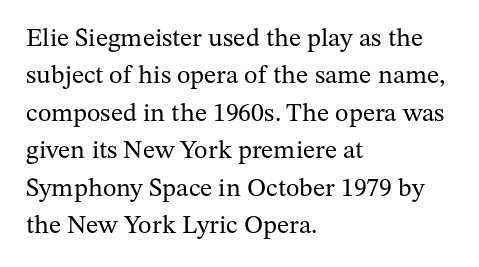
Is the letter spacing exaggerated? No — it looks like the ordinary default. This block has exactly the height ordinary leading produces. This is the regular roman posture of the typeface. Weight: not bold — regular or lighter.
